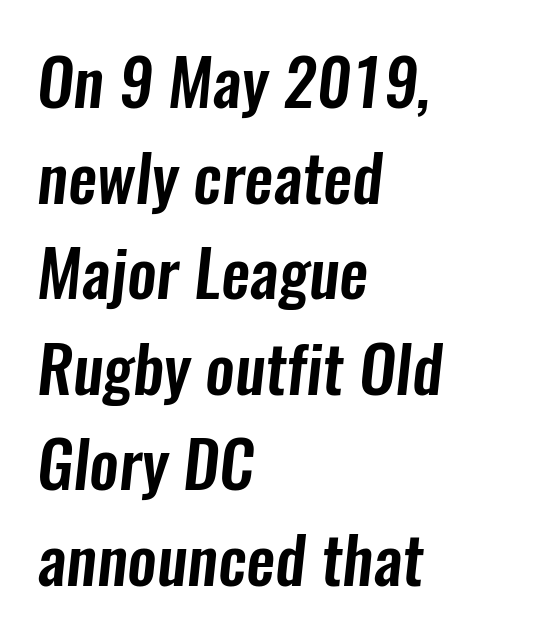
{"serif": "no", "width": "condensed", "stroke_contrast": "low", "x_height": "medium", "monospaced": "no", "underline": "no", "align": "left", "line_spacing": "normal", "line_spacing_ratio": 1.47, "letter_spacing": "normal", "letter_spacing_em": 0.0, "glyph_px": 65}
